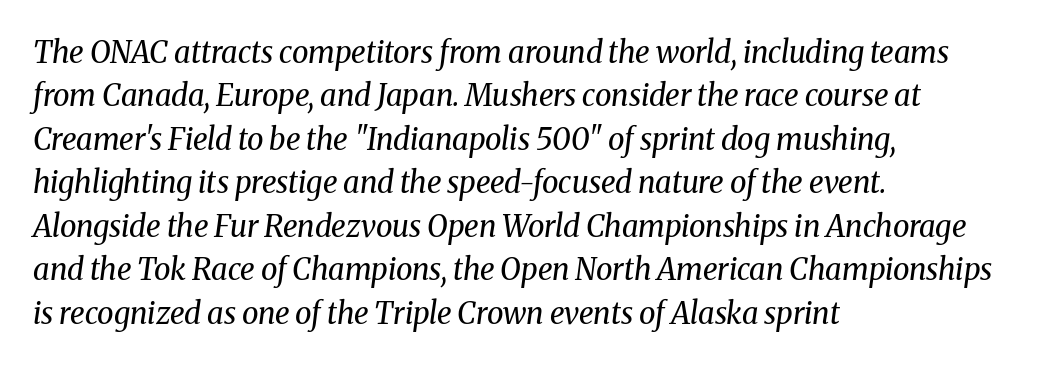
{"serif": "yes", "italic": "yes", "lean": "right", "slant_degrees": 8, "bold": "no", "weight": "regular", "width": "normal", "stroke_contrast": "medium", "x_height": "medium", "monospaced": "no", "underline": "no", "align": "left", "line_spacing": "normal", "line_spacing_ratio": 1.45, "letter_spacing": "normal", "letter_spacing_em": 0.0, "glyph_px": 30}
